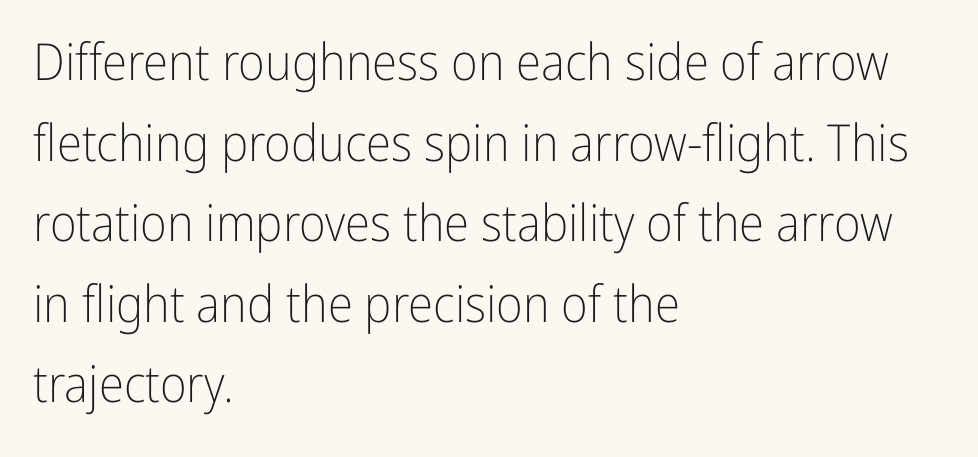
{"serif": "no", "italic": "no", "bold": "no", "weight": "light", "width": "condensed", "stroke_contrast": "low", "x_height": "medium", "monospaced": "no", "underline": "no", "align": "left", "line_spacing": "normal", "line_spacing_ratio": 1.58, "letter_spacing": "normal", "letter_spacing_em": 0.0, "glyph_px": 51}
